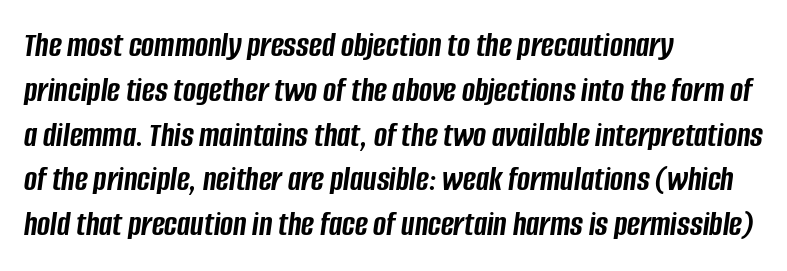
{"italic": "yes", "lean": "right", "slant_degrees": 8, "bold": "yes", "weight": "semibold", "width": "condensed", "stroke_contrast": "low", "x_height": "large", "monospaced": "no", "underline": "no", "align": "left", "line_spacing": "normal", "line_spacing_ratio": 1.28, "letter_spacing": "normal", "letter_spacing_em": 0.0, "glyph_px": 35}
